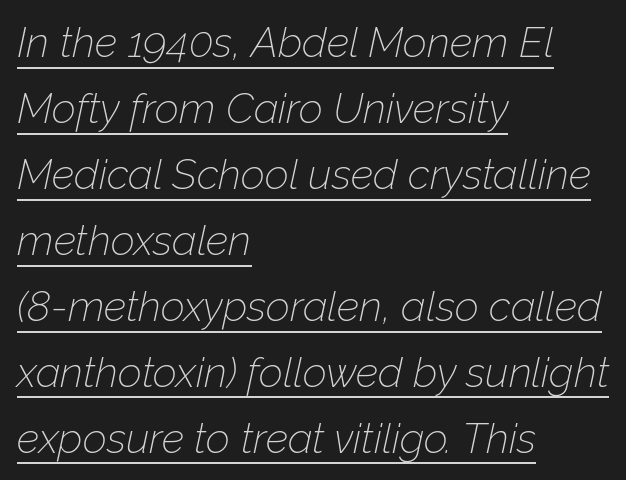
The image shows 42 px thin type, italic (leaning right); set left-aligned, normal line spacing (1.57x), normal letter spacing, underlined; low stroke contrast and a medium x-height.
